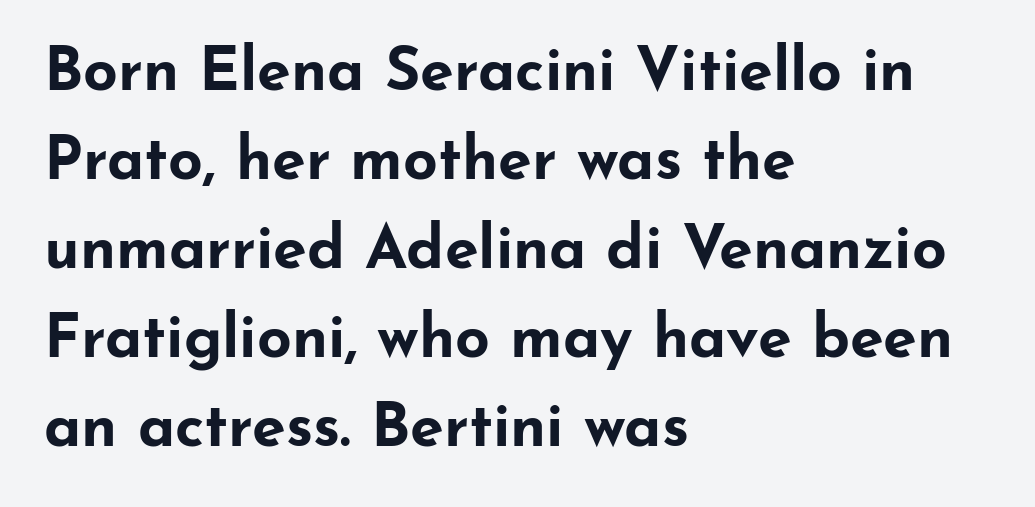
{"serif": "no", "italic": "no", "bold": "yes", "weight": "bold", "width": "wide", "stroke_contrast": "low", "x_height": "small", "monospaced": "no", "underline": "no", "align": "left", "line_spacing": "normal", "line_spacing_ratio": 1.46, "letter_spacing": "normal", "letter_spacing_em": 0.0, "glyph_px": 61}
